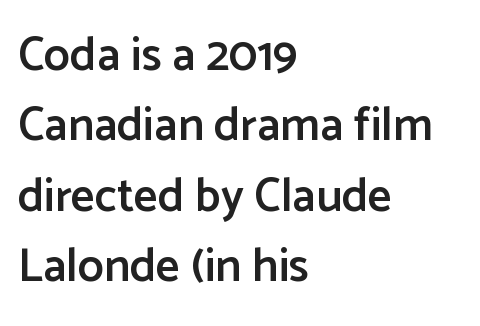
The image shows 47 px semibold sans-serif type, upright; set left-aligned, normal line spacing (1.5x), normal letter spacing, not underlined; low stroke contrast and a medium x-height.
